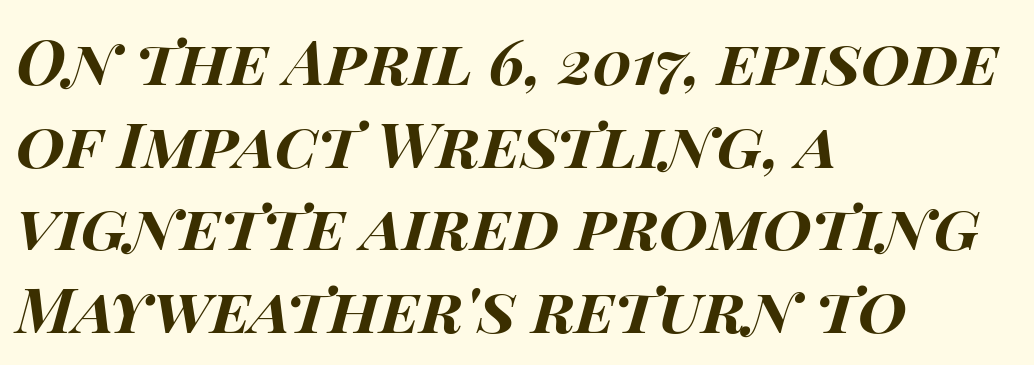
The image shows 63 px bold, wide type, italic (leaning right); set left-aligned, normal line spacing (1.31x), normal letter spacing, not underlined; high stroke contrast and a large x-height.
